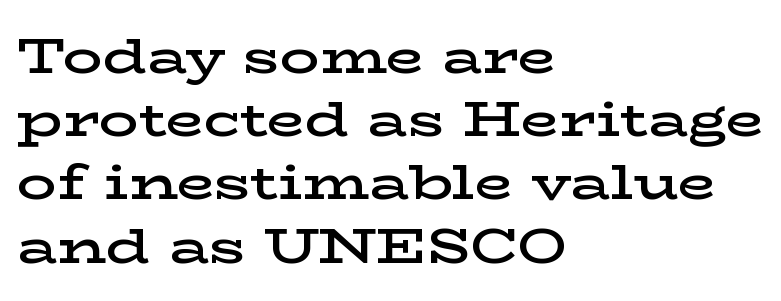
{"serif": "yes", "italic": "no", "bold": "semi", "weight": "semibold", "width": "wide", "stroke_contrast": "low", "x_height": "medium", "monospaced": "no", "underline": "no", "align": "left", "line_spacing": "normal", "line_spacing_ratio": 1.29, "letter_spacing": "normal", "letter_spacing_em": 0.0, "glyph_px": 49}
